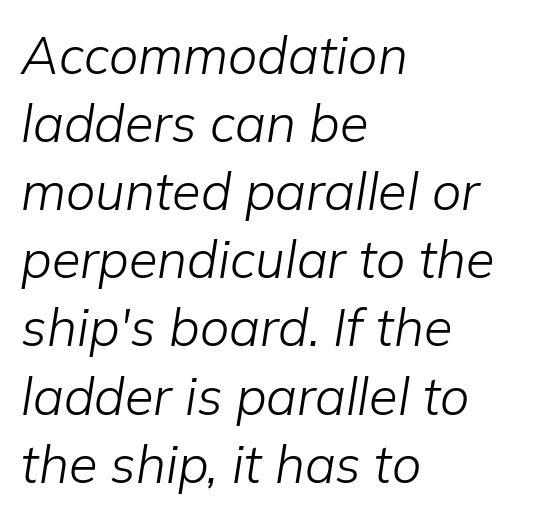
{"italic": "yes", "lean": "right", "slant_degrees": 9, "bold": "no", "weight": "light", "width": "normal", "stroke_contrast": "low", "x_height": "medium", "monospaced": "no", "underline": "no", "align": "left", "line_spacing": "normal", "line_spacing_ratio": 1.31, "letter_spacing": "normal", "letter_spacing_em": 0.0, "glyph_px": 52}
